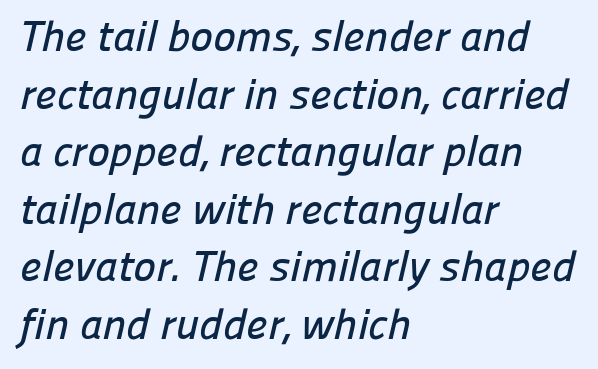
Q: Is the typeface a serif or a sans-serif typeface? A: Sans-serif.
Q: Is the text underlined? A: No.
Q: How is the paragraph aligned? A: Left-aligned.
Q: Is the spacing between letters normal or unusually wide? A: Normal.
Q: Is the spacing between lines tight, normal or loose? A: Normal.
Q: Width (condensed, normal, or wide)? A: Normal.
Q: Stroke contrast? A: Low.
Q: x-height? A: Medium.
Q: Monospaced? A: No.
